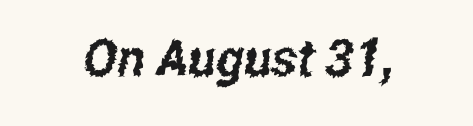
Descenders are the only things crossing below the line. The letters carry no serifs — their stems end cleanly without finishing strokes. The rendering uses natural spacing where letterforms have individual widths. The gaps between neighbouring characters are ordinary and unremarkable.
